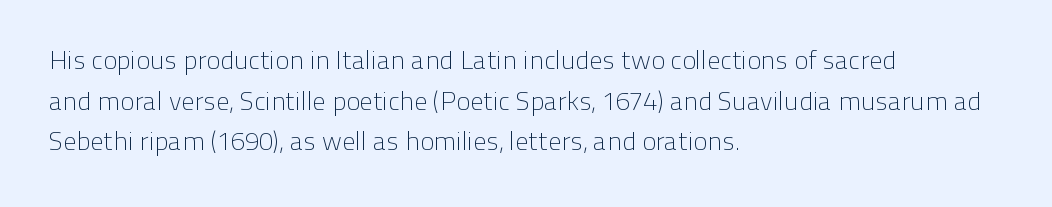
The image shows 26 px text type, upright; set left-aligned, normal line spacing (1.56x), normal letter spacing, not underlined.
